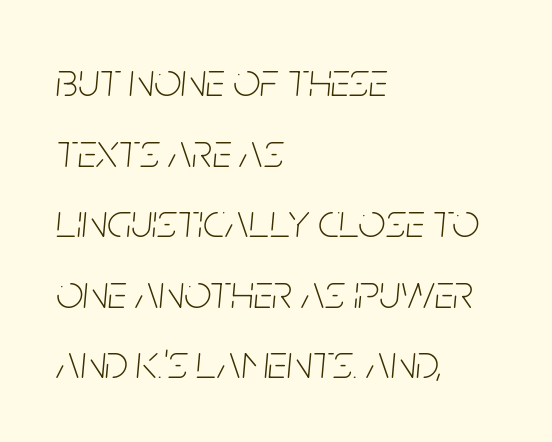
The image shows 48 px thin, condensed type, italic (leaning right); set left-aligned, normal line spacing (1.47x), normal letter spacing, not underlined; low stroke contrast and a large x-height.
